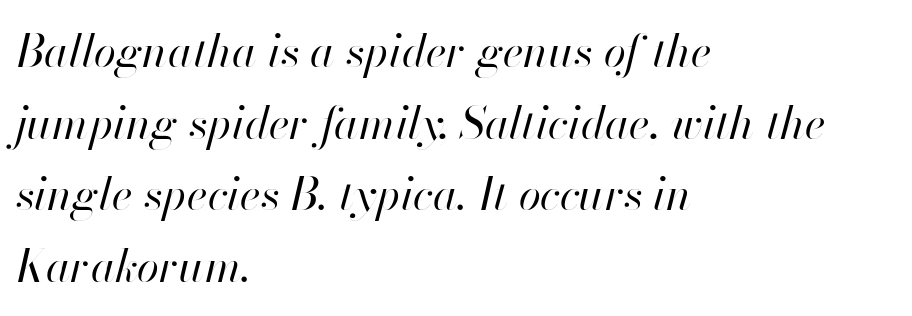
How would I describe the line gaps? Plain and ordinary. The lines in this sample share a left origin and differ only in where they stop. Compared with ordinary roman type, these characters are visibly tilted. Inter-character spacing is left at the font's built-in metrics.
